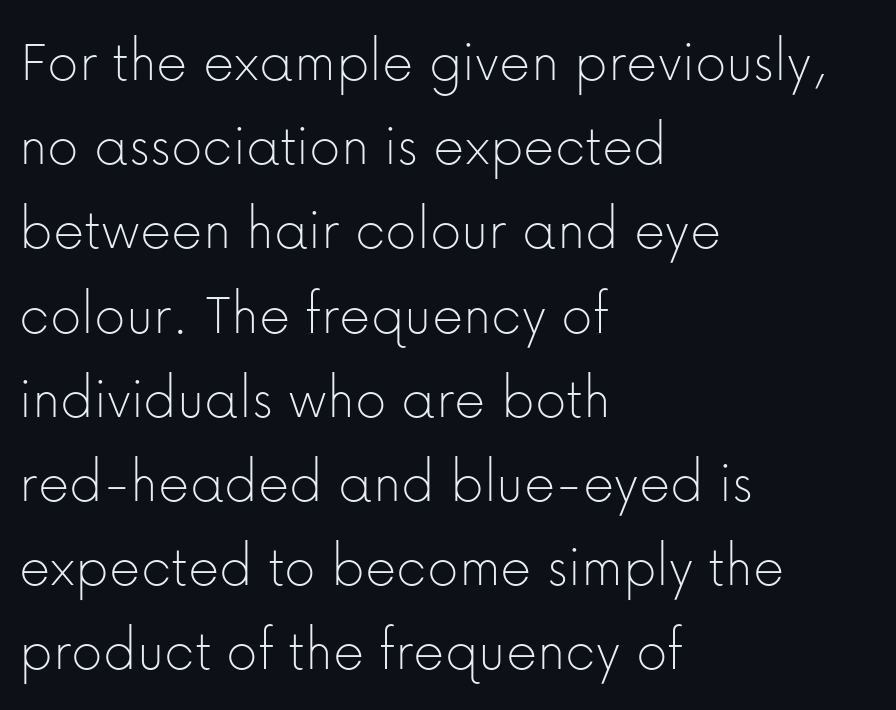
The characters display no serif detailing; their extremities are plain. Observe the ordinary spacing: letters are neighbours, not strangers. The space directly below the letters is spotless. Stems here are at most as thick as an everyday book face. These lines are rendered in a variable-pitch font.
